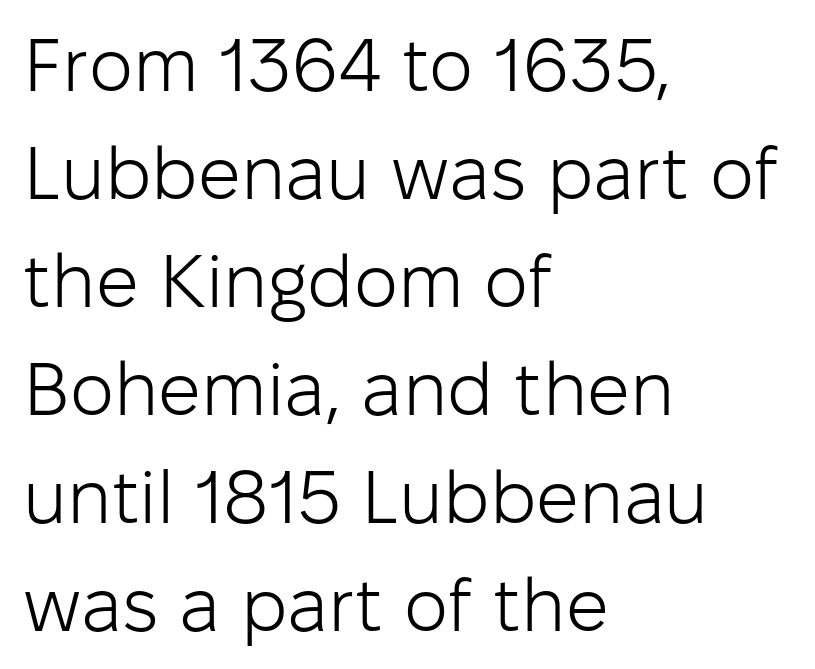
Q: Is the text bold? A: No.
Q: Is the text italic (slanted)? A: No, it is upright.
Q: Is the typeface a serif or a sans-serif typeface? A: Sans-serif.
Q: Is the text underlined? A: No.
Q: How is the paragraph aligned? A: Left-aligned.
Q: Is the spacing between letters normal or unusually wide? A: Normal.
Q: Is the spacing between lines tight, normal or loose? A: Normal.
Q: Width (condensed, normal, or wide)? A: Normal.
Q: Stroke contrast? A: Low.
Q: x-height? A: Medium.
Q: Monospaced? A: No.
